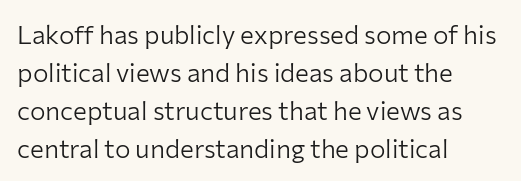
Q: Is the text bold? A: No.
Q: Is the text italic (slanted)? A: No, it is upright.
Q: Is the text underlined? A: No.
Q: How is the paragraph aligned? A: Left-aligned.
Q: Is the spacing between letters normal or unusually wide? A: Normal.
Q: Is the spacing between lines tight, normal or loose? A: Normal.
